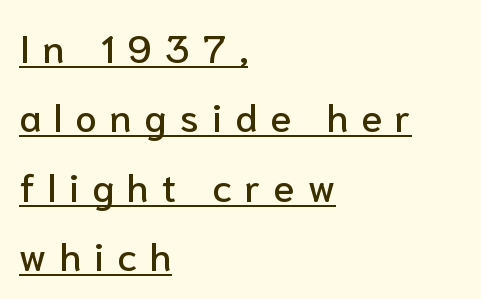
The image shows 39 px sans-serif type, upright; set left-aligned, line spacing 1.78x, unusually wide letter spacing (+0.33 em), underlined; low stroke contrast and a medium x-height.
